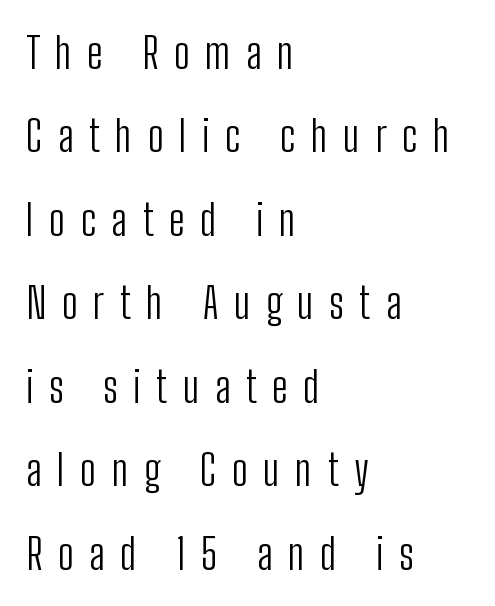
Q: Is the text bold? A: No.
Q: Is the text italic (slanted)? A: No, it is upright.
Q: Is the typeface a serif or a sans-serif typeface? A: Sans-serif.
Q: Is the text underlined? A: No.
Q: How is the paragraph aligned? A: Left-aligned.
Q: Is the spacing between letters normal or unusually wide? A: Unusually wide.
Q: Is the spacing between lines tight, normal or loose? A: Loose.
Q: Width (condensed, normal, or wide)? A: Condensed.
Q: Stroke contrast? A: Low.
Q: x-height? A: Medium.
Q: Monospaced? A: No.
